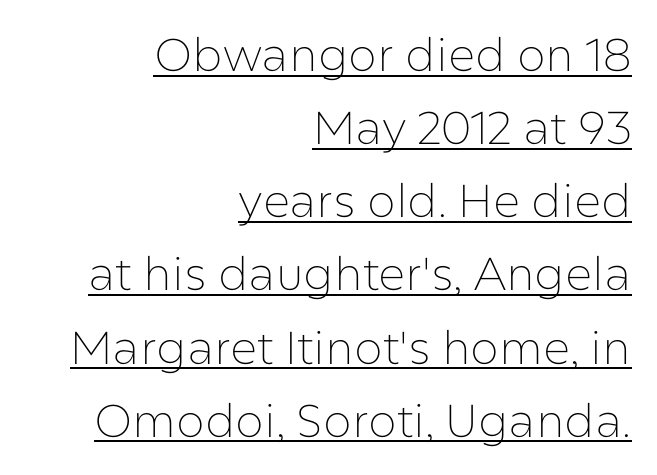
Q: Is the text bold? A: No.
Q: Is the text italic (slanted)? A: No, it is upright.
Q: Is the typeface a serif or a sans-serif typeface? A: Sans-serif.
Q: Is the text underlined? A: Yes.
Q: How is the paragraph aligned? A: Right-aligned.
Q: Is the spacing between letters normal or unusually wide? A: Normal.
Q: Is the spacing between lines tight, normal or loose? A: Normal.
Q: Width (condensed, normal, or wide)? A: Normal.
Q: Stroke contrast? A: Low.
Q: x-height? A: Medium.
Q: Monospaced? A: No.
